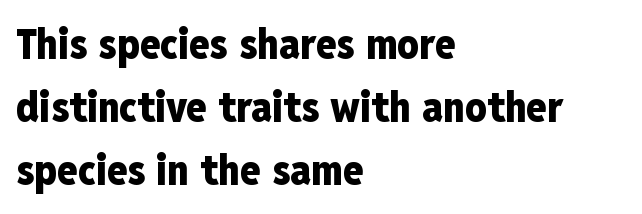
No extra tracking has been applied to these lines. Reading down the block, your eye returns to a fixed left position each line. Thick stems and heavy bowls — unmistakably bold. What kind of face is this? One without serifs — a sans.
